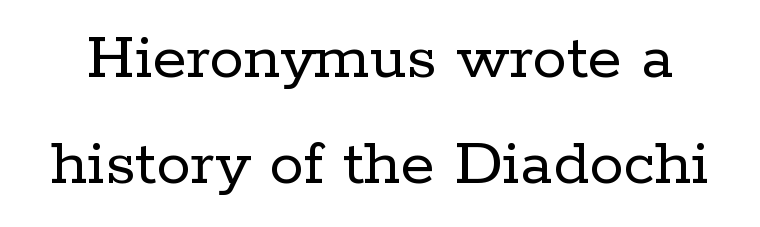
Q: Is the text bold? A: No.
Q: Is the text italic (slanted)? A: No, it is upright.
Q: Is the typeface a serif or a sans-serif typeface? A: Serif.
Q: Is the text underlined? A: No.
Q: Is the spacing between letters normal or unusually wide? A: Normal.
Q: Is the spacing between lines tight, normal or loose? A: Normal.
Q: Width (condensed, normal, or wide)? A: Normal.
Q: Stroke contrast? A: Low.
Q: x-height? A: Medium.
Q: Monospaced? A: No.
